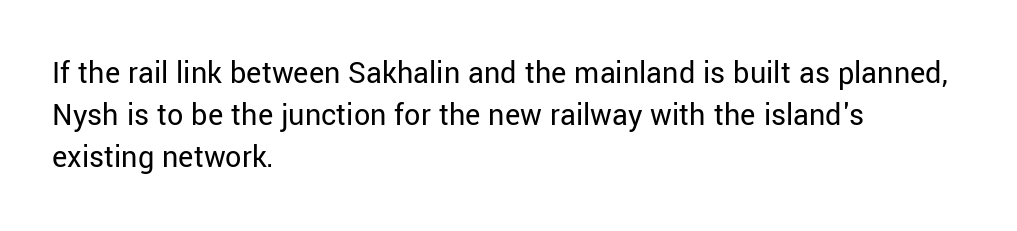
The image shows 32 px regular-weight sans-serif type, upright; set left-aligned, normal line spacing (1.31x), normal letter spacing, not underlined; low stroke contrast and a medium x-height.
